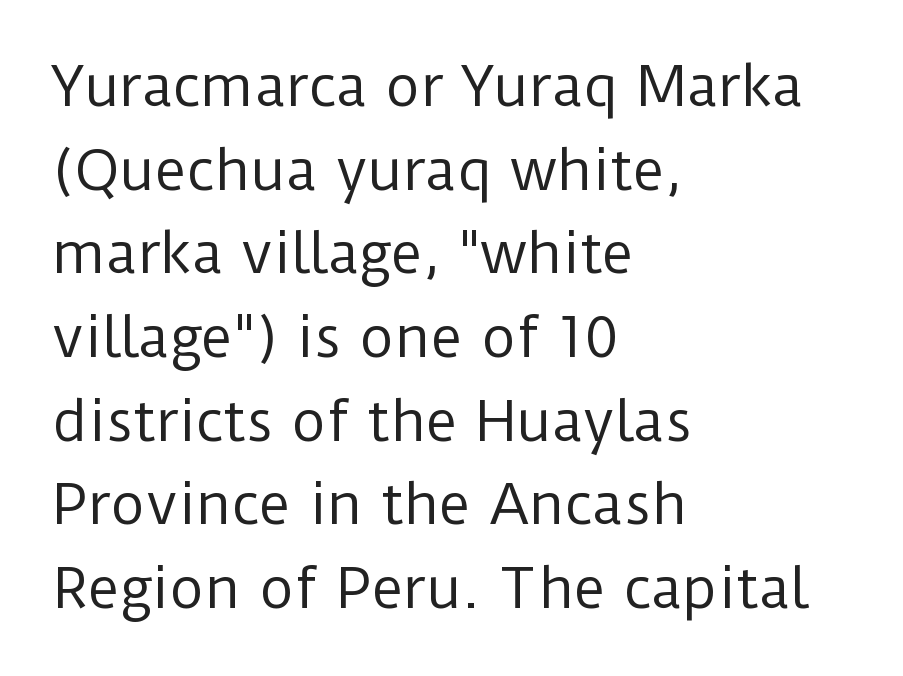
{"serif": "no", "italic": "no", "bold": "no", "weight": "regular", "width": "normal", "stroke_contrast": "low", "x_height": "medium", "monospaced": "no", "underline": "no", "align": "left", "line_spacing": "normal", "line_spacing_ratio": 1.55, "letter_spacing": "normal", "letter_spacing_em": 0.0, "glyph_px": 54}
